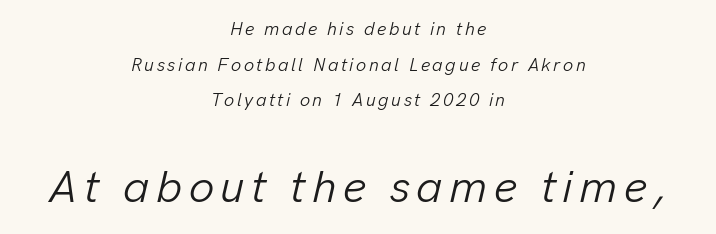
Q: Is the text bold? A: No.
Q: Is the text italic (slanted)? A: Yes, it leans right by about 13 degrees.
Q: Is the text underlined? A: No.
Q: How is the paragraph aligned? A: Centered.
Q: Is the spacing between lines tight, normal or loose? A: Loose.
Q: Which block of text is set in a larger size, the first (top) or the second (bottom)? A: The second (bottom) one.
Q: Width (condensed, normal, or wide)? A: Normal.
Q: Stroke contrast? A: Low.
Q: x-height? A: Medium.
Q: Monospaced? A: No.
